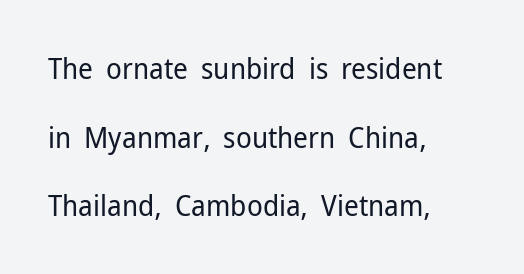
{"serif": "no", "italic": "no", "bold": "no", "weight": "regular", "width": "normal", "stroke_contrast": "low", "x_height": "medium", "monospaced": "no", "underline": "no", "align": "left", "line_spacing": "loose", "line_spacing_ratio": 2.37, "letter_spacing": "normal", "letter_spacing_em": 0.0, "glyph_px": 29}
